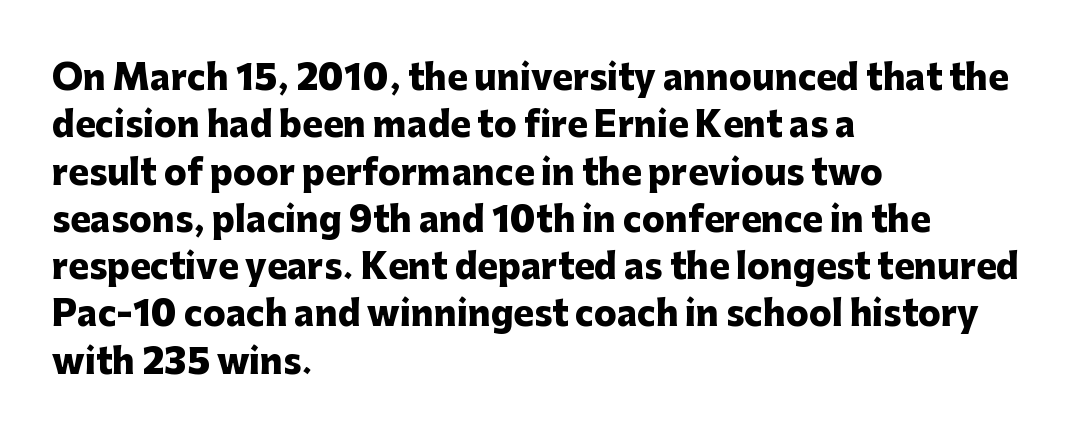
Q: Is the text bold? A: Yes.
Q: Is the text italic (slanted)? A: No, it is upright.
Q: Is the typeface a serif or a sans-serif typeface? A: Sans-serif.
Q: Is the text underlined? A: No.
Q: How is the paragraph aligned? A: Left-aligned.
Q: Is the spacing between letters normal or unusually wide? A: Normal.
Q: Is the spacing between lines tight, normal or loose? A: Normal.
Q: Width (condensed, normal, or wide)? A: Normal.
Q: Stroke contrast? A: Low.
Q: x-height? A: Medium.
Q: Monospaced? A: No.
